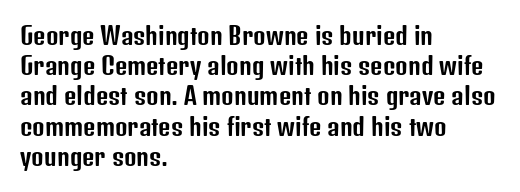
Q: Is the text italic (slanted)? A: No, it is upright.
Q: Is the text underlined? A: No.
Q: How is the paragraph aligned? A: Left-aligned.
Q: Is the spacing between letters normal or unusually wide? A: Normal.
Q: Is the spacing between lines tight, normal or loose? A: Normal.
